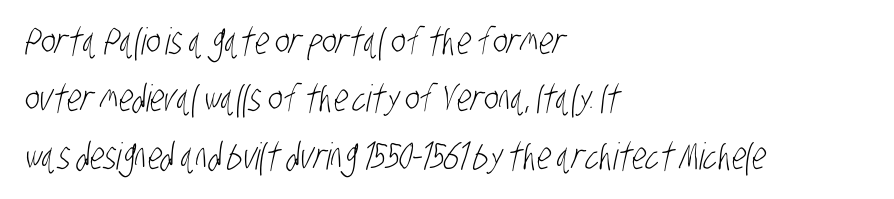
Q: Is the text bold? A: No.
Q: Is the typeface a serif or a sans-serif typeface? A: Sans-serif.
Q: Is the text underlined? A: No.
Q: How is the paragraph aligned? A: Left-aligned.
Q: Is the spacing between letters normal or unusually wide? A: Normal.
Q: Is the spacing between lines tight, normal or loose? A: Normal.
Q: Width (condensed, normal, or wide)? A: Condensed.
Q: Stroke contrast? A: Low.
Q: x-height? A: Large.
Q: Monospaced? A: No.
